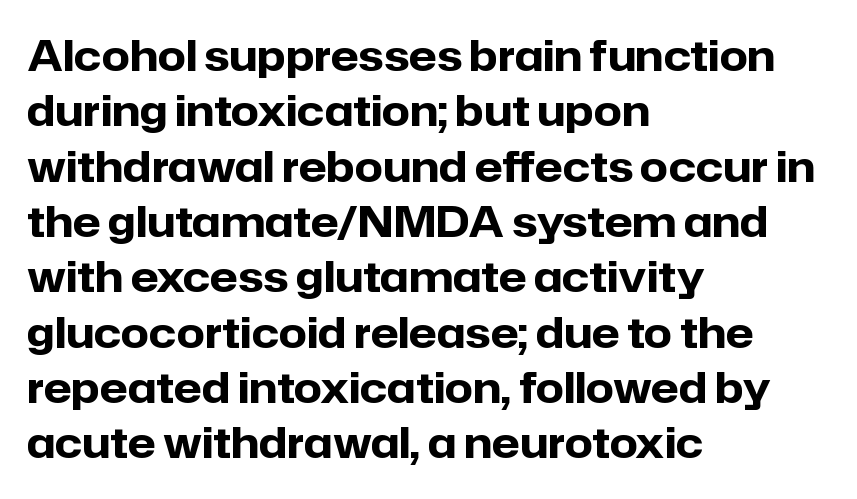
The line texture is even and compact thanks to regular tracking. Unlike italic type, these characters show no tilt at all. Spacing verdict: proportional, widths tailored to each character. Descender tails drop into unmarked territory. All the whitespace from short lines collects on the right. Regular leading.
